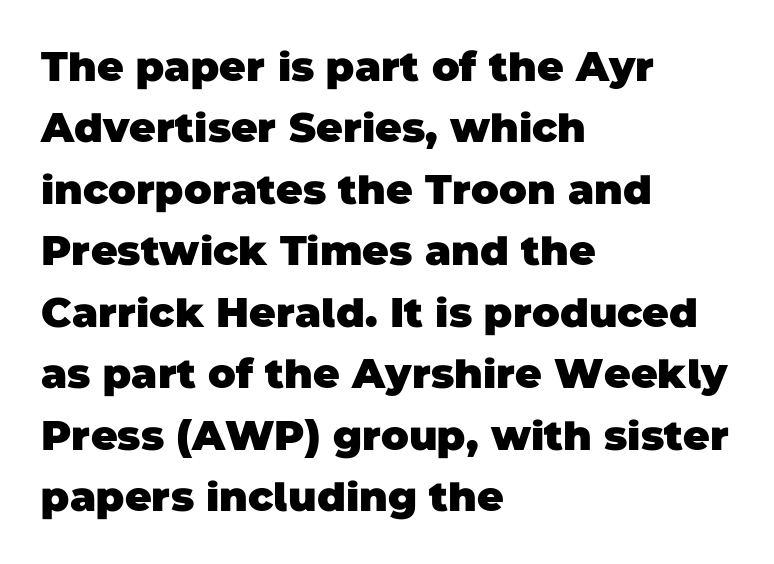
The image shows 41 px heavy sans-serif type; set left-aligned, normal line spacing (1.5x), normal letter spacing, not underlined; low stroke contrast and a large x-height.
